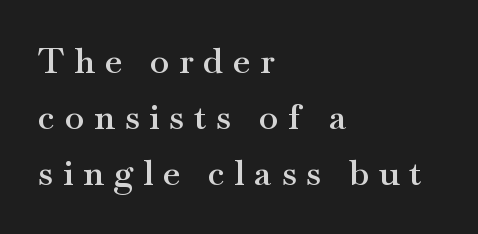
{"serif": "yes", "italic": "no", "bold": "semi", "weight": "semibold", "width": "wide", "stroke_contrast": "medium", "x_height": "small", "monospaced": "no", "underline": "no", "align": "left", "line_spacing": "normal", "line_spacing_ratio": 1.6, "letter_spacing": "wide", "letter_spacing_em": 0.28, "glyph_px": 35}
